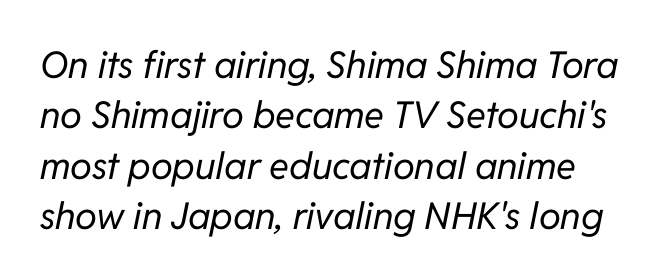
{"italic": "yes", "lean": "right", "slant_degrees": 11, "bold": "no", "weight": "regular", "width": "normal", "stroke_contrast": "low", "x_height": "medium", "monospaced": "no", "underline": "no", "line_spacing": "normal", "line_spacing_ratio": 1.36, "letter_spacing": "normal", "letter_spacing_em": 0.0, "glyph_px": 37}
